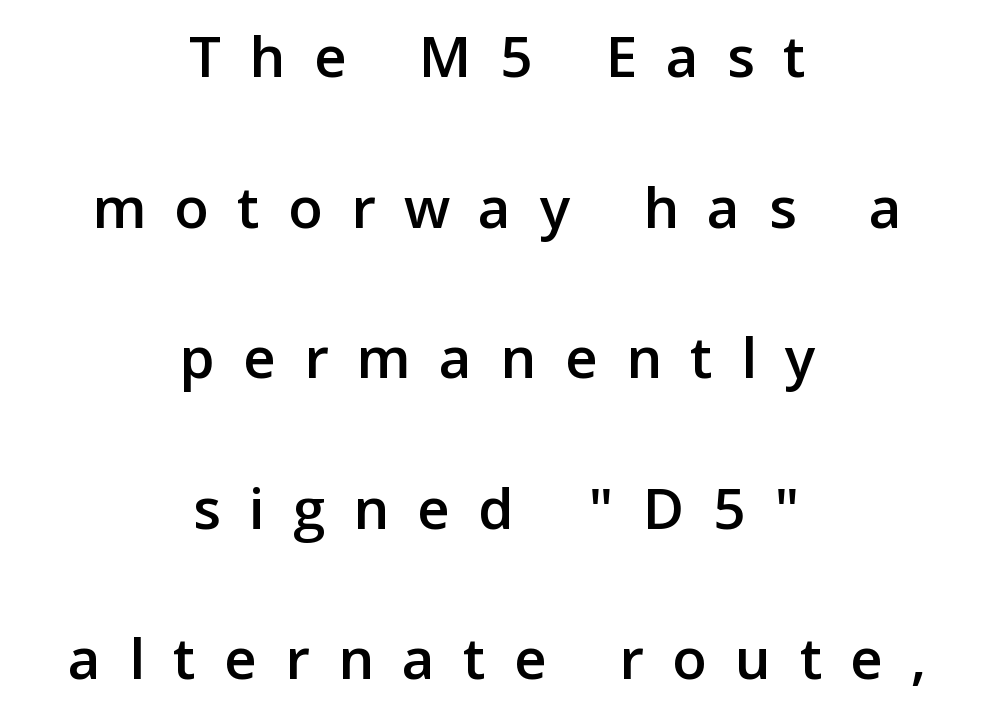
Q: Is the text italic (slanted)? A: No, it is upright.
Q: Is the typeface a serif or a sans-serif typeface? A: Sans-serif.
Q: Is the text underlined? A: No.
Q: How is the paragraph aligned? A: Centered.
Q: Is the spacing between letters normal or unusually wide? A: Unusually wide.
Q: Is the spacing between lines tight, normal or loose? A: Loose.
Q: Width (condensed, normal, or wide)? A: Normal.
Q: Stroke contrast? A: Low.
Q: x-height? A: Medium.
Q: Monospaced? A: No.
